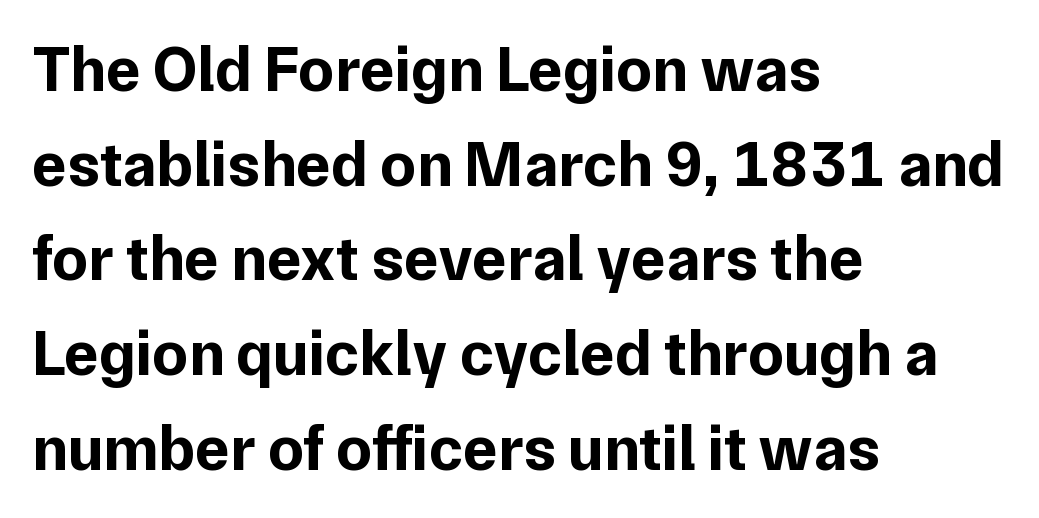
{"serif": "no", "italic": "no", "bold": "yes", "weight": "bold", "width": "normal", "stroke_contrast": "low", "x_height": "medium", "monospaced": "no", "underline": "no", "align": "left", "line_spacing": "normal", "line_spacing_ratio": 1.48, "letter_spacing": "normal", "letter_spacing_em": 0.0, "glyph_px": 64}
